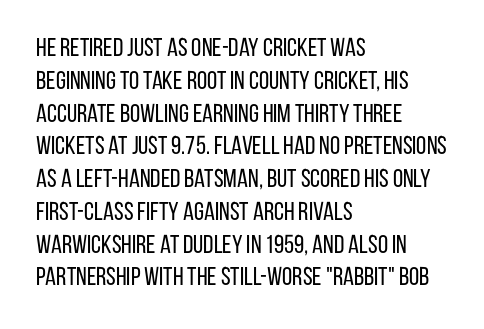
The image shows 26 px text type, upright; set left-aligned, normal line spacing (1.26x), normal letter spacing, not underlined.
